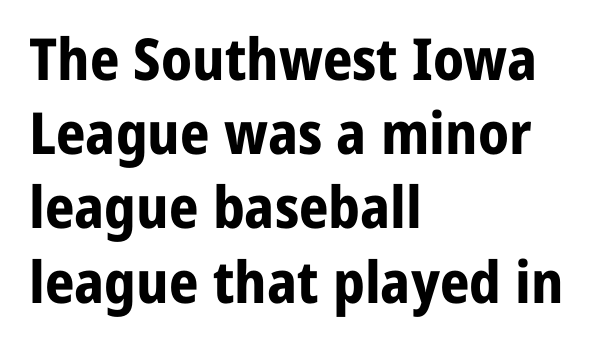
Q: Is the text bold? A: Yes.
Q: Is the text italic (slanted)? A: No, it is upright.
Q: Is the typeface a serif or a sans-serif typeface? A: Sans-serif.
Q: Is the text underlined? A: No.
Q: How is the paragraph aligned? A: Left-aligned.
Q: Is the spacing between letters normal or unusually wide? A: Normal.
Q: Is the spacing between lines tight, normal or loose? A: Normal.
Q: Width (condensed, normal, or wide)? A: Normal.
Q: Stroke contrast? A: Low.
Q: x-height? A: Medium.
Q: Monospaced? A: No.
